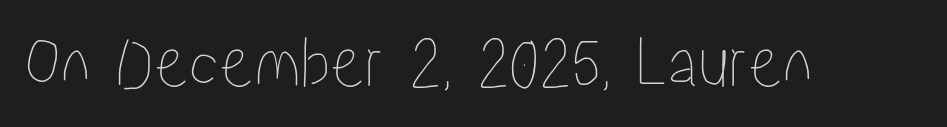
Any mark beneath the type? The region is blank. Vertical strokes here are truly vertical. Each letter keeps its own natural width here, so spacing adapts to shape. The tracking reads as untouched default to a designer's eye.
